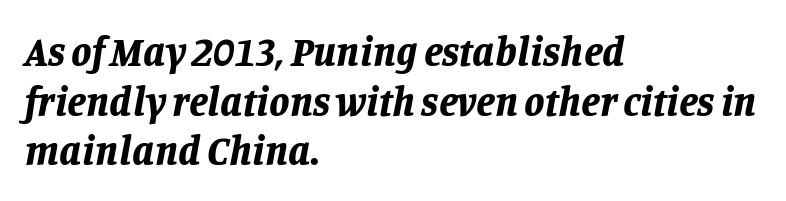
The image shows 41 px bold type, italic (leaning right); set left-aligned, line spacing 1.21x, normal letter spacing, not underlined; low stroke contrast and a large x-height.
